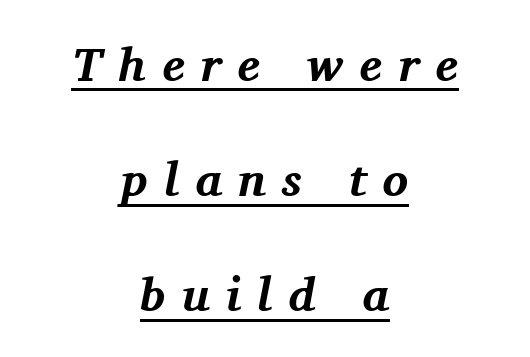
Q: Is the text bold? A: Yes.
Q: Is the text italic (slanted)? A: Yes, it leans right by about 11 degrees.
Q: Is the typeface a serif or a sans-serif typeface? A: Serif.
Q: Is the text underlined? A: Yes.
Q: How is the paragraph aligned? A: Centered.
Q: Is the spacing between letters normal or unusually wide? A: Unusually wide.
Q: Is the spacing between lines tight, normal or loose? A: Loose.
Q: Width (condensed, normal, or wide)? A: Normal.
Q: Stroke contrast? A: Medium.
Q: x-height? A: Medium.
Q: Monospaced? A: No.
